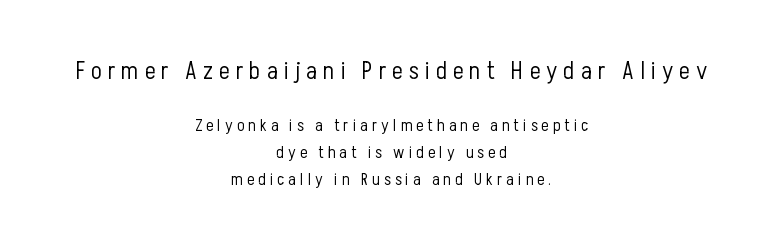
The image shows 25 px text type, upright; set centered, normal line spacing (1.6x), unusually wide letter spacing (+0.24 em), not underlined; the first (top) block is 1.47x larger.
